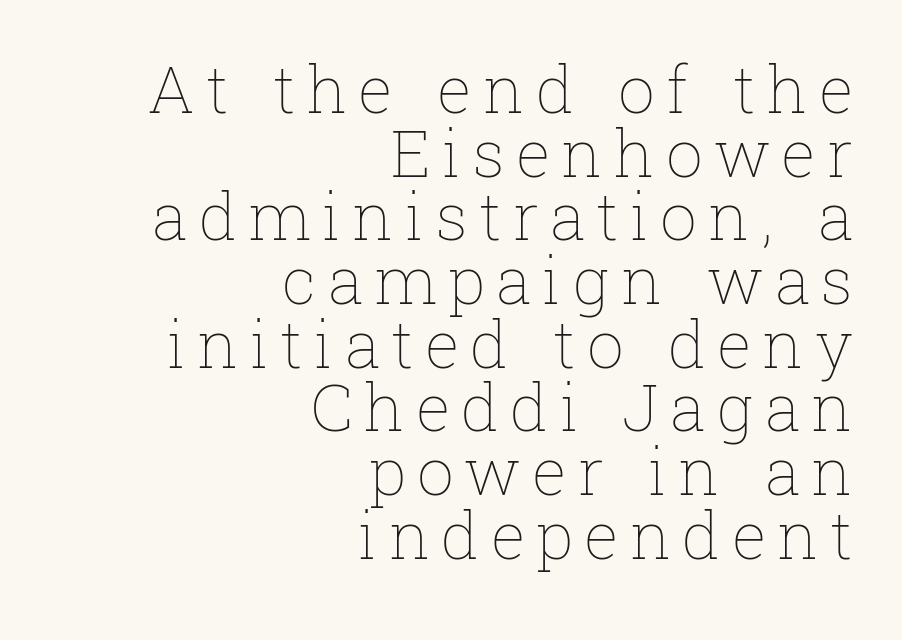
Q: Is the text bold? A: No.
Q: Is the text italic (slanted)? A: No, it is upright.
Q: Is the text underlined? A: No.
Q: How is the paragraph aligned? A: Right-aligned.
Q: Is the spacing between lines tight, normal or loose? A: Tight.
Q: Width (condensed, normal, or wide)? A: Normal.
Q: Stroke contrast? A: Low.
Q: x-height? A: Medium.
Q: Monospaced? A: No.
